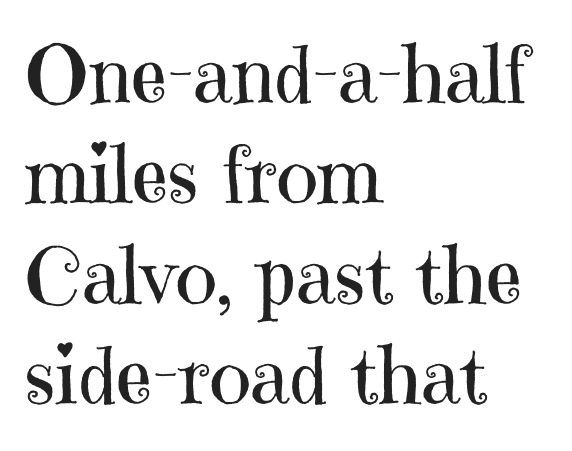
The image shows 79 px regular-weight serif type, upright; set left-aligned, normal line spacing (1.27x), normal letter spacing, not underlined; high stroke contrast and a medium x-height.
